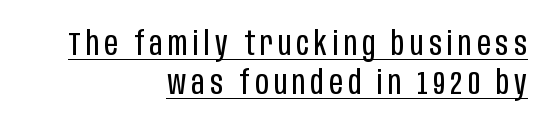
Q: Is the text bold? A: No.
Q: Is the text italic (slanted)? A: No, it is upright.
Q: Is the typeface a serif or a sans-serif typeface? A: Sans-serif.
Q: Is the text underlined? A: Yes.
Q: How is the paragraph aligned? A: Right-aligned.
Q: Width (condensed, normal, or wide)? A: Condensed.
Q: Stroke contrast? A: Low.
Q: x-height? A: Large.
Q: Monospaced? A: No.
